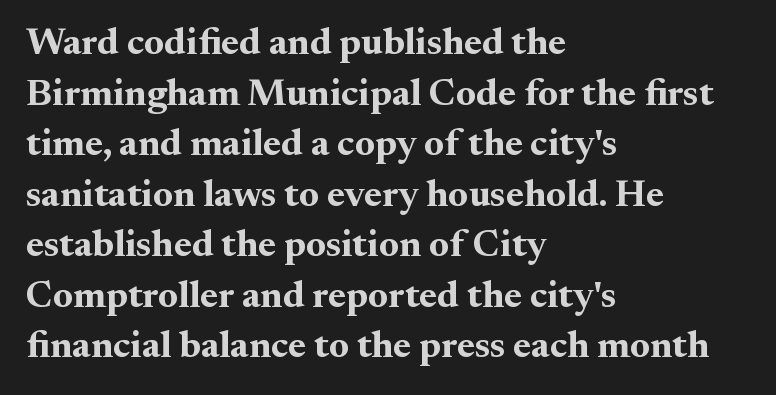
Serif or sans? Serif — the stroke terminals have little feet. Vertical strokes here are truly vertical. Bold? Absolutely — the strokes are thick and heavy. A classic flush-left, rag-right setting is used for this passage. This sample uses plain, unmodified letter spacing. Students, observe: this is what conventionally led text looks like.
